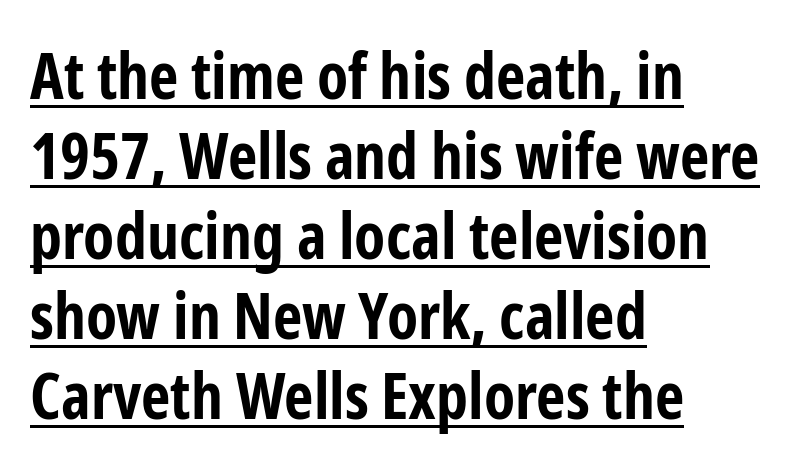
Q: Is the text bold? A: Yes.
Q: Is the text italic (slanted)? A: No, it is upright.
Q: Is the typeface a serif or a sans-serif typeface? A: Sans-serif.
Q: Is the text underlined? A: Yes.
Q: How is the paragraph aligned? A: Left-aligned.
Q: Is the spacing between letters normal or unusually wide? A: Normal.
Q: Is the spacing between lines tight, normal or loose? A: Normal.
Q: Width (condensed, normal, or wide)? A: Condensed.
Q: Stroke contrast? A: Low.
Q: x-height? A: Medium.
Q: Monospaced? A: No.
